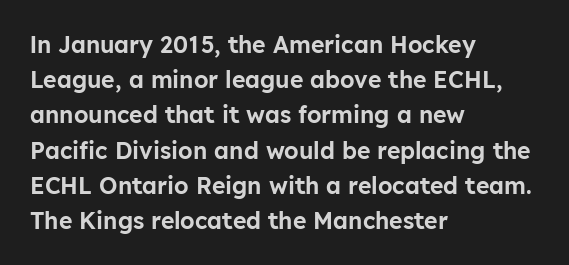
Q: Is the text italic (slanted)? A: No, it is upright.
Q: Is the text underlined? A: No.
Q: How is the paragraph aligned? A: Left-aligned.
Q: Is the spacing between letters normal or unusually wide? A: Normal.
Q: Is the spacing between lines tight, normal or loose? A: Normal.
